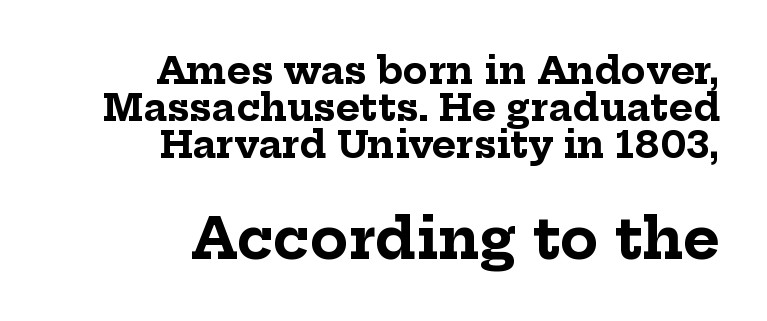
Q: Is the text bold? A: Yes.
Q: Is the text italic (slanted)? A: No, it is upright.
Q: Is the typeface a serif or a sans-serif typeface? A: Serif.
Q: Is the text underlined? A: No.
Q: How is the paragraph aligned? A: Right-aligned.
Q: Is the spacing between letters normal or unusually wide? A: Normal.
Q: Is the spacing between lines tight, normal or loose? A: Tight.
Q: Which block of text is set in a larger size, the first (top) or the second (bottom)? A: The second (bottom) one.
Q: Width (condensed, normal, or wide)? A: Normal.
Q: Stroke contrast? A: Low.
Q: x-height? A: Medium.
Q: Monospaced? A: No.
